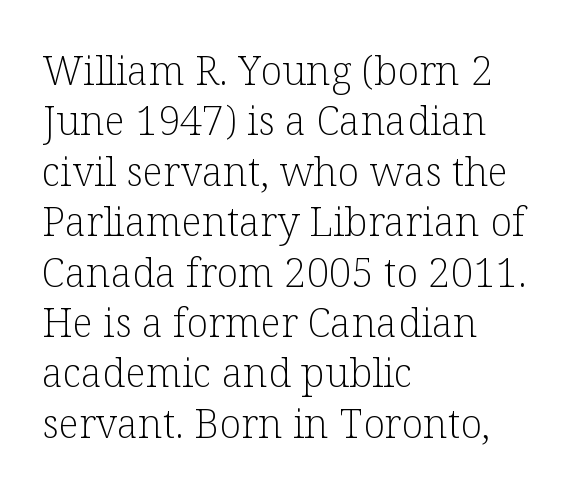
The image shows 40 px light serif type, upright; set left-aligned, normal line spacing (1.26x), normal letter spacing, not underlined; low stroke contrast and a medium x-height.
